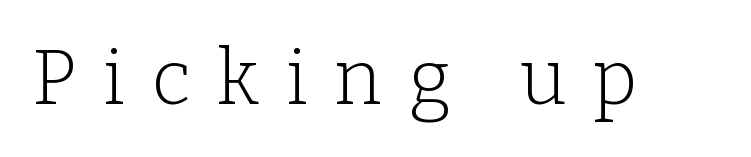
{"serif": "yes", "italic": "no", "bold": "no", "weight": "light", "width": "normal", "stroke_contrast": "low", "x_height": "medium", "monospaced": "no", "underline": "no", "letter_spacing": "wide", "letter_spacing_em": 0.35, "glyph_px": 76}
